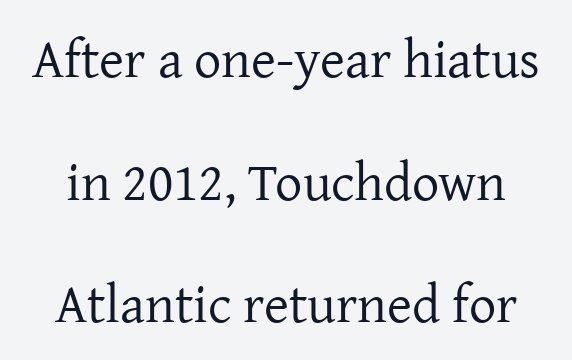
This reads as an unemphasized weight, regular at the heaviest. This rendering leaves character spacing at its baseline value. Ascenders rise straight up at ninety degrees. Clear beneath every line of the passage. Whoever set this chose breathing room over compactness in the vertical rhythm. The passage shown is typed in a proportional face where columns would drift.
